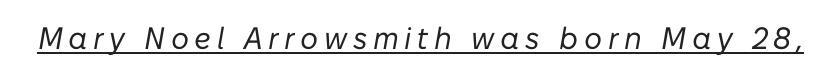
The image shows 31 px regular-weight type, italic (leaning right); set underlined; low stroke contrast and a medium x-height.
